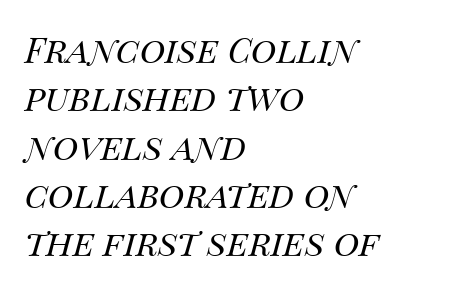
{"italic": "yes", "lean": "right", "slant_degrees": 14, "bold": "no", "weight": "regular", "width": "normal", "stroke_contrast": "medium", "x_height": "large", "monospaced": "no", "underline": "no", "align": "left", "line_spacing": "normal", "line_spacing_ratio": 1.38, "letter_spacing": "normal", "letter_spacing_em": 0.0, "glyph_px": 35}
